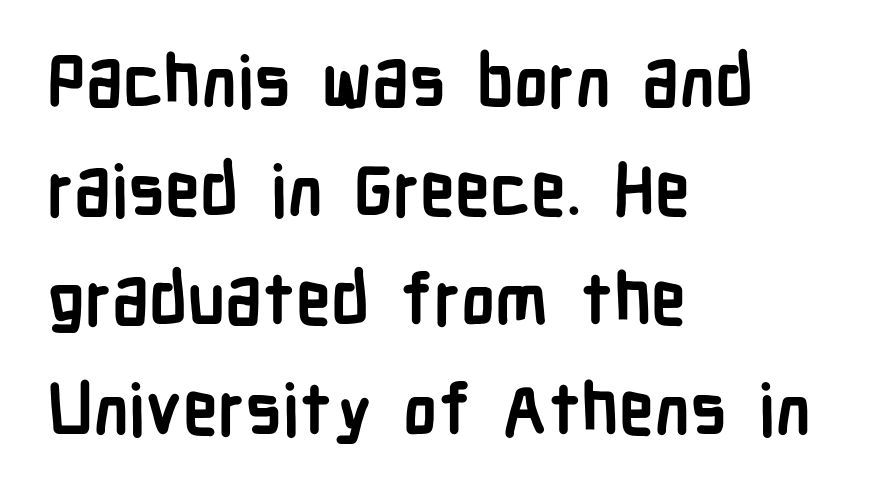
Q: Is the text bold? A: Yes.
Q: Is the text italic (slanted)? A: No, it is upright.
Q: Is the typeface a serif or a sans-serif typeface? A: Sans-serif.
Q: Is the text underlined? A: No.
Q: How is the paragraph aligned? A: Left-aligned.
Q: Is the spacing between letters normal or unusually wide? A: Normal.
Q: Is the spacing between lines tight, normal or loose? A: Normal.
Q: Width (condensed, normal, or wide)? A: Condensed.
Q: Stroke contrast? A: Low.
Q: x-height? A: Medium.
Q: Monospaced? A: No.
